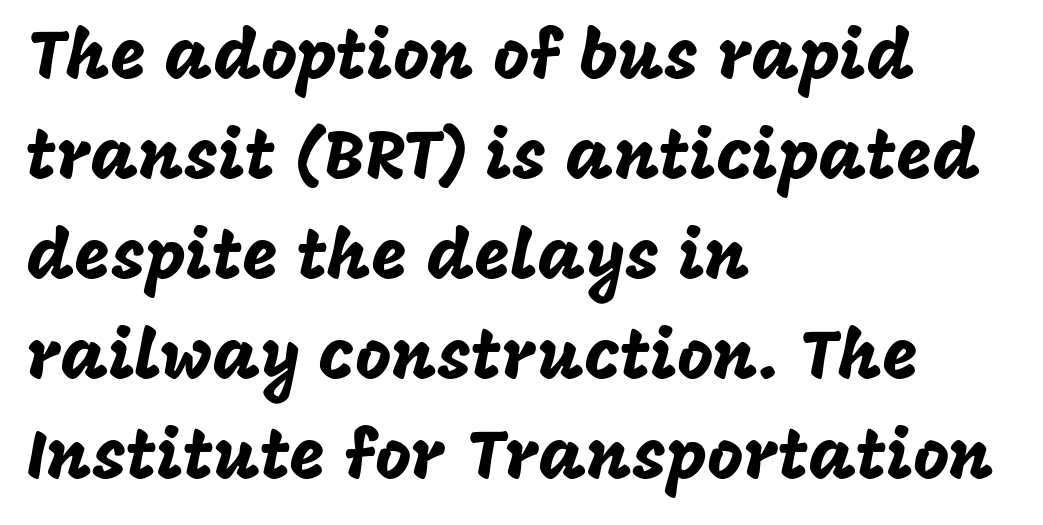
The image shows 69 px sans-serif type; set left-aligned, normal line spacing (1.45x), normal letter spacing, not underlined; low stroke contrast and a large x-height.
